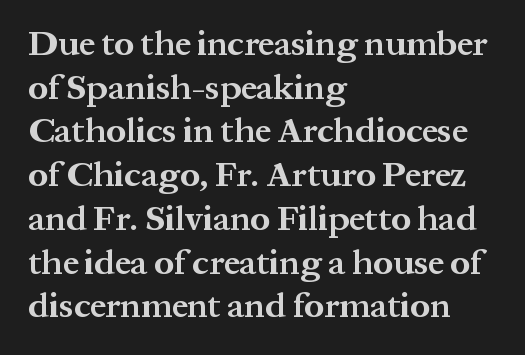
The image shows 35 px bold serif type, upright; set left-aligned, normal line spacing (1.25x), normal letter spacing, not underlined; medium stroke contrast and a medium x-height.
